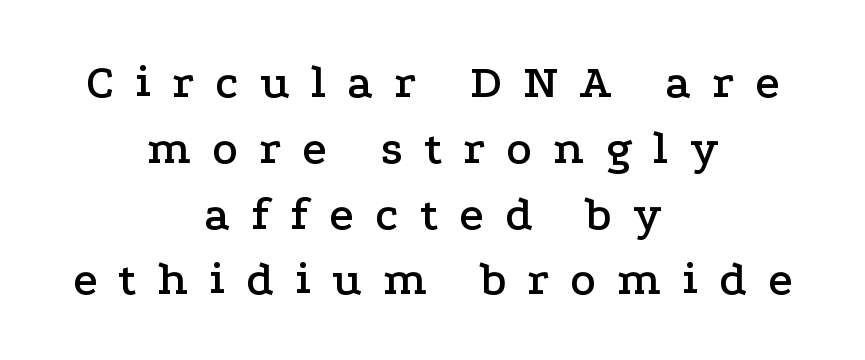
Quick note: not italic, upright. This is serif lettering, the kind often seen in printed books. The tracking reads as deliberately expanded to a designer's eye. Do the characters align in a grid? No, the font is proportional. Glance below the letters and you will spot only blank space.
